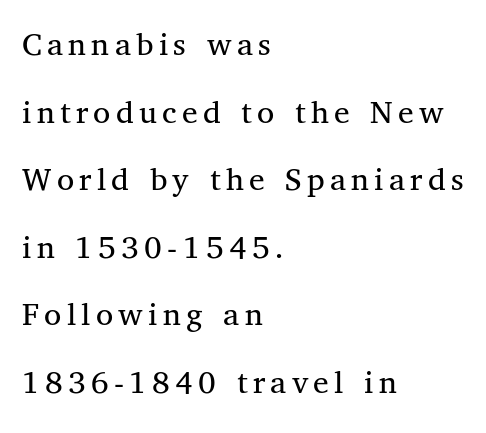
The foot of each line stays bare and open. Every character sits straight up, as roman type does. Bold? No — there's no thickening of the strokes. Serifs: yes, visible at the terminals of the letterforms.
